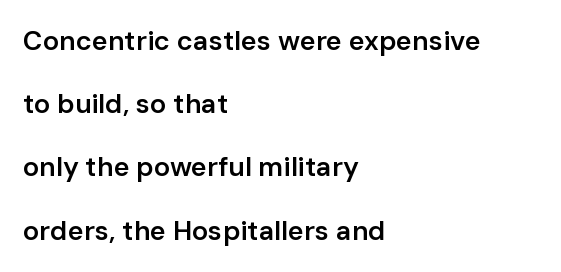
{"italic": "no", "bold": "semi", "underline": "no", "align": "left", "line_spacing": "loose", "line_spacing_ratio": 2.34, "letter_spacing": "normal", "letter_spacing_em": 0.0, "glyph_px": 27}
